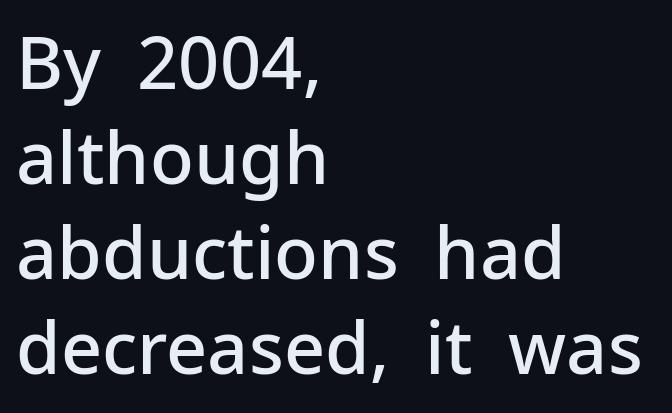
Here the designer chose a conventional face with non-uniform glyph widths. Vertically, the passage feels balanced, rows spaced as you'd expect. The glyphs are unaccompanied by any horizontal stroke below them. Grotesque or geometric, the face here clearly has no serifs. Reading down the block, your eye returns to a fixed left position each line.
